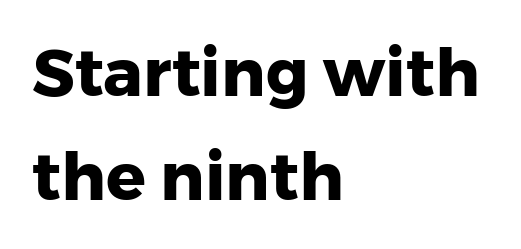
{"serif": "no", "italic": "no", "bold": "yes", "weight": "heavy", "width": "normal", "stroke_contrast": "low", "x_height": "medium", "monospaced": "no", "underline": "no", "align": "left", "line_spacing": "normal", "line_spacing_ratio": 1.57, "letter_spacing": "normal", "letter_spacing_em": 0.0, "glyph_px": 66}
